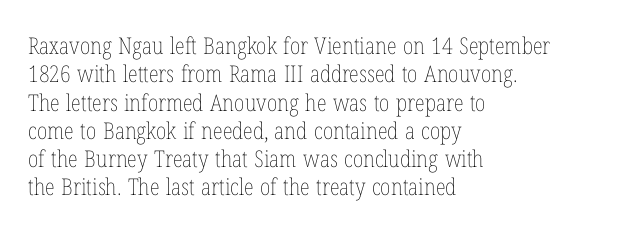
{"italic": "no", "bold": "no", "underline": "no", "align": "left", "line_spacing_ratio": 1.23, "letter_spacing": "normal", "letter_spacing_em": 0.0, "glyph_px": 23}
